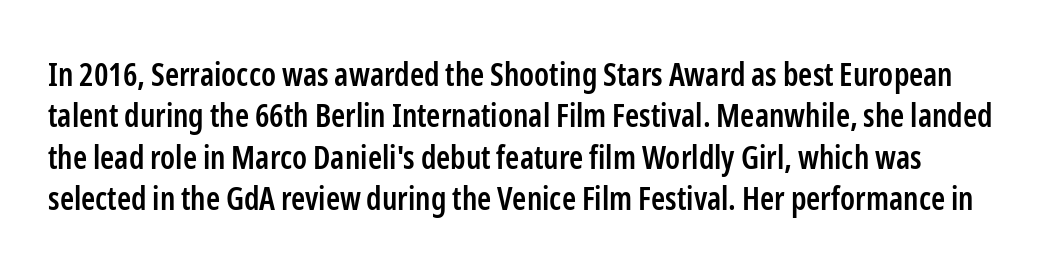
The typeface chosen for these lines omits serifs. Here the glyphs are tracked normally, forming tight word shapes. Successive baselines arrive at the customary interval. These lines carry some extra weight — a demibold, not a full bold. Nope, not italic — everything's standing straight. A clean baseline with only descenders dipping below it.
